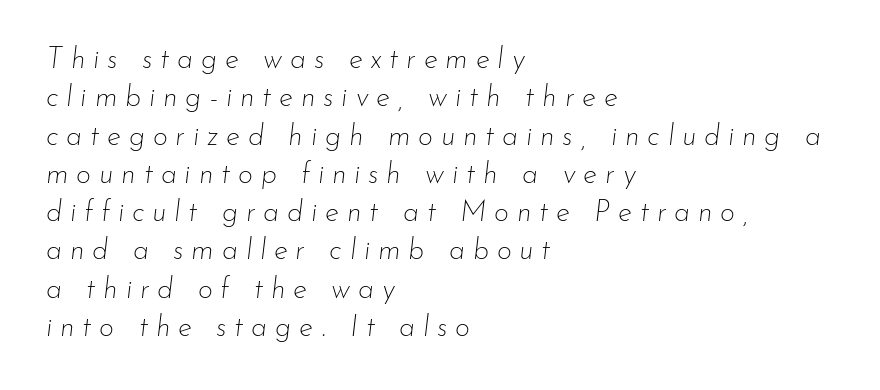
Horizontally, the lines are justified to the leading edge only. Is there much room between lines? A standard amount, neither cramped nor airy. The space directly below the letters is spotless. The letters look calm and open, with moderate or lighter stems.
